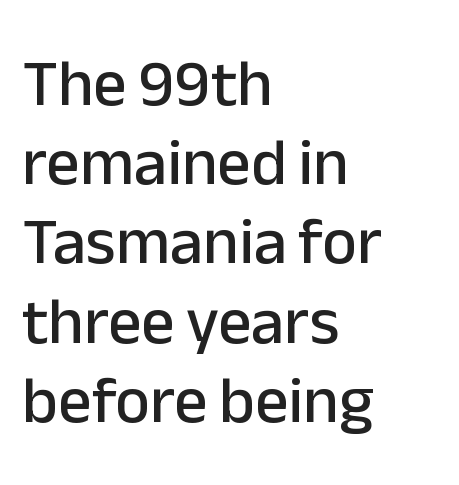
The image shows 66 px sans-serif type, upright; set left-aligned, line spacing 1.2x, normal letter spacing, not underlined; low stroke contrast and a medium x-height.
